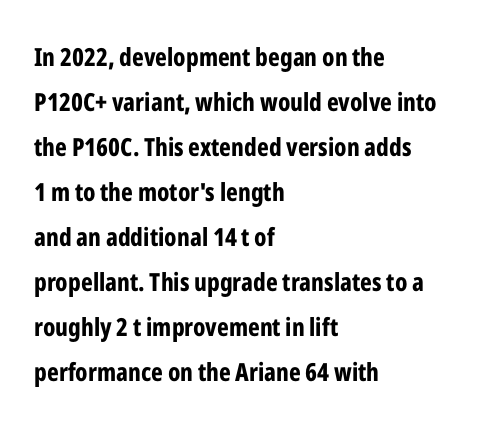
How heavy is the stroke? Heavy — this is a bold. Lines of text with bare space underneath. The lettering holds an erect, upright posture throughout. Teacher's note: observe the even left margin — that is flush-left alignment. How are the letters spaced? Ordinarily, with no added tracking.
